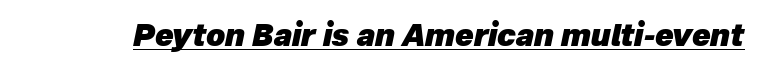
Quick note: underline on. Italic: yes, the glyphs are oblique. Summary of weight: heavy, a full bold. Varying glyph widths throughout — classic text-font behaviour. Short note: letters normally spaced.
